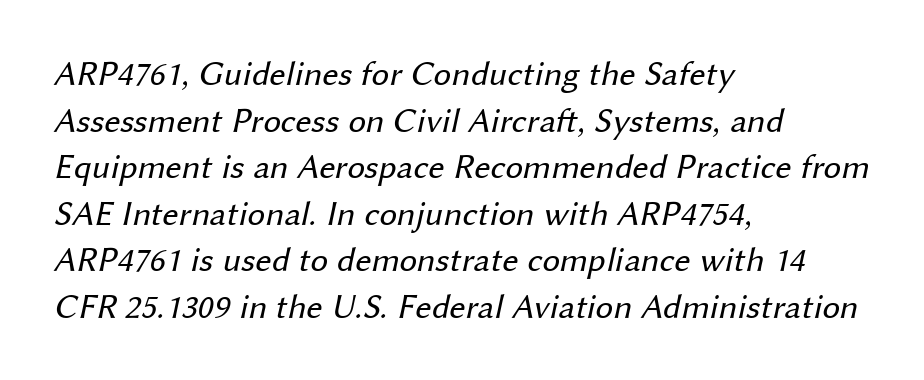
{"serif": "no", "bold": "no", "weight": "regular", "width": "normal", "stroke_contrast": "medium", "x_height": "medium", "monospaced": "no", "underline": "no", "align": "left", "line_spacing": "normal", "line_spacing_ratio": 1.33, "letter_spacing": "normal", "letter_spacing_em": 0.0, "glyph_px": 35}
